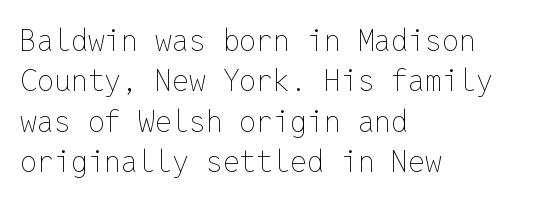
The image shows 30 px thin type, upright, monospaced; set left-aligned, normal line spacing (1.35x), normal letter spacing, not underlined; low stroke contrast and a medium x-height.
